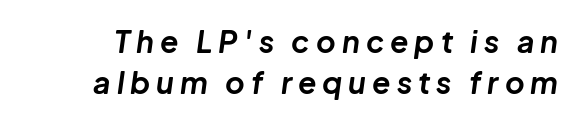
The image shows 30 px bold type, italic (leaning right); set normal line spacing (1.38x), unusually wide letter spacing (+0.2 em), not underlined; low stroke contrast and a medium x-height.
